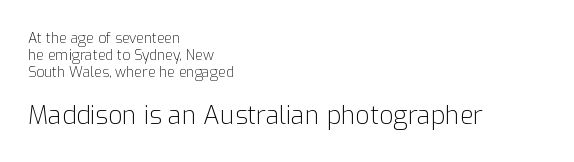
Q: Is the text bold? A: No.
Q: Is the text italic (slanted)? A: No, it is upright.
Q: Is the text underlined? A: No.
Q: How is the paragraph aligned? A: Left-aligned.
Q: Is the spacing between letters normal or unusually wide? A: Normal.
Q: Which block of text is set in a larger size, the first (top) or the second (bottom)? A: The second (bottom) one.
